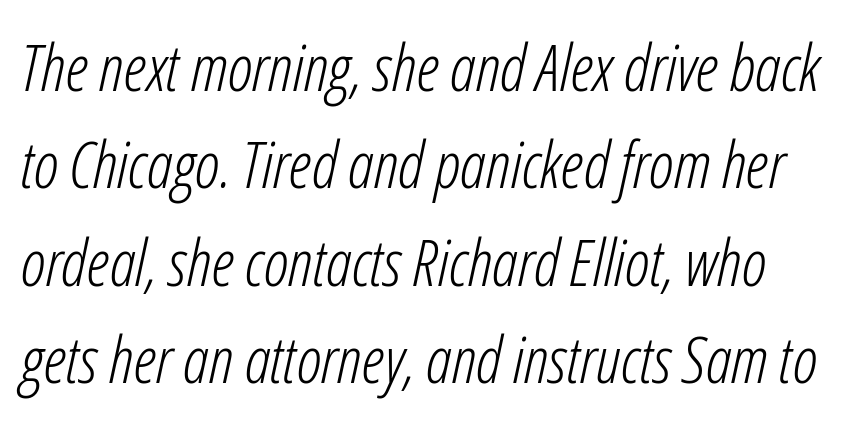
Q: Is the text bold? A: No.
Q: Is the text italic (slanted)? A: Yes, it leans right by about 12 degrees.
Q: Is the text underlined? A: No.
Q: Is the spacing between letters normal or unusually wide? A: Normal.
Q: Is the spacing between lines tight, normal or loose? A: Normal.
Q: Width (condensed, normal, or wide)? A: Condensed.
Q: Stroke contrast? A: Low.
Q: x-height? A: Medium.
Q: Monospaced? A: No.
